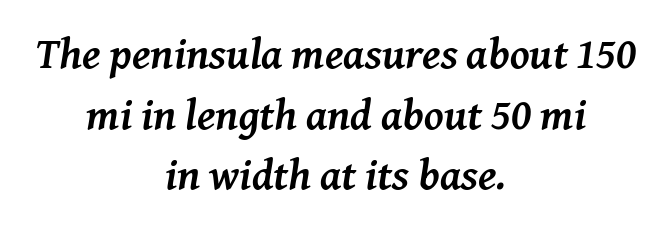
The image shows 44 px semibold serif type, italic (leaning right); set centered, normal line spacing (1.38x), normal letter spacing, not underlined; medium stroke contrast and a medium x-height.
